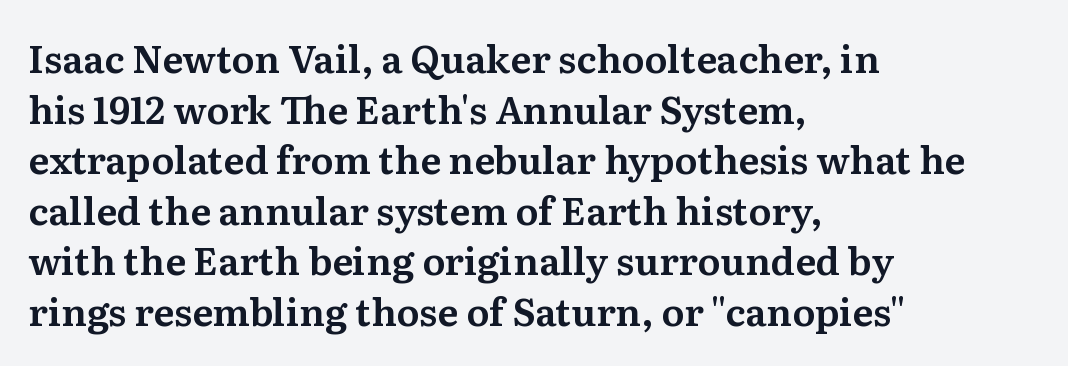
Every row of glyphs begins at an identical x-position on the left. Short note: letters normally spaced. Does the type have serifs? Yes, each stem ends in a small foot. In terms of leading, this rendering sits right in the middle. Posture: vertical. Check the space under the baseline: it is left empty.
